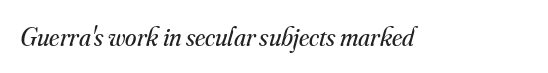
The image shows 26 px text type, italic (leaning right); set normal letter spacing, not underlined.
